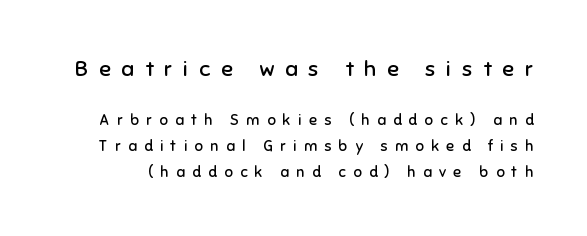
The image shows 22 px text type, upright; set line spacing 1.73x, unusually wide letter spacing (+0.49 em), not underlined; the first (top) block is 1.47x larger.
